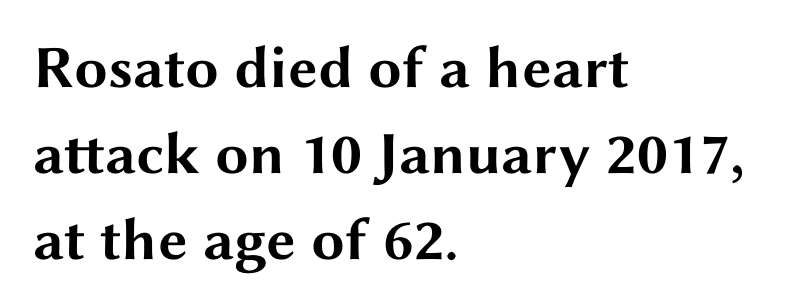
{"serif": "no", "italic": "no", "bold": "yes", "weight": "bold", "width": "wide", "stroke_contrast": "medium", "x_height": "medium", "monospaced": "no", "underline": "no", "align": "left", "line_spacing": "normal", "line_spacing_ratio": 1.43, "letter_spacing": "normal", "letter_spacing_em": 0.0, "glyph_px": 60}
